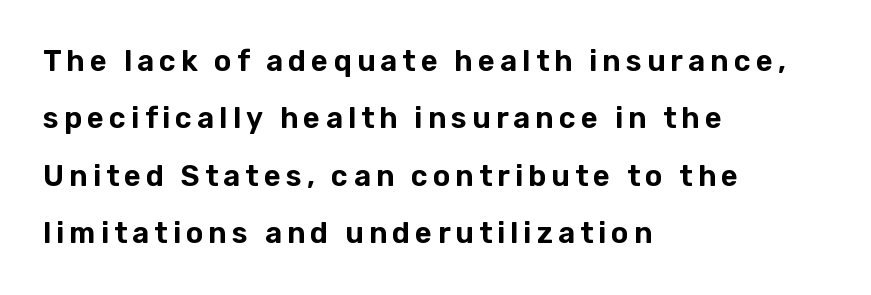
The image shows 29 px sans-serif type, upright; set left-aligned, loose line spacing (1.98x), not underlined; low stroke contrast and a medium x-height.
